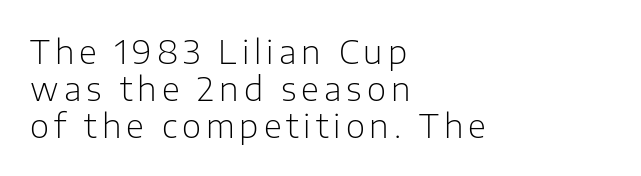
{"serif": "no", "italic": "no", "bold": "no", "weight": "light", "width": "normal", "stroke_contrast": "low", "x_height": "medium", "monospaced": "no", "underline": "no", "align": "left", "line_spacing": "tight", "line_spacing_ratio": 1.12, "glyph_px": 33}
